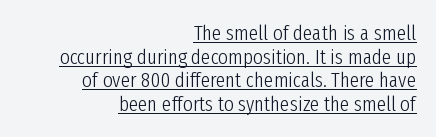
{"italic": "no", "bold": "no", "underline": "yes", "align": "right", "line_spacing": "tight", "line_spacing_ratio": 1.12, "letter_spacing": "normal", "letter_spacing_em": 0.0, "glyph_px": 21}
